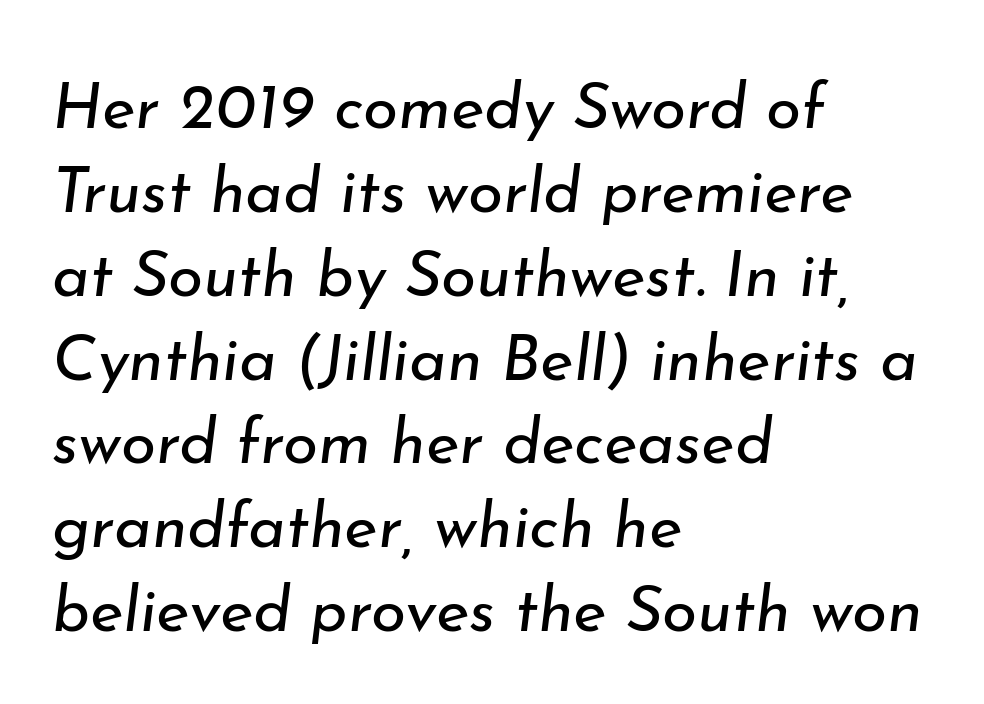
Q: Is the text bold? A: No.
Q: Is the text italic (slanted)? A: Yes, it leans right by about 7 degrees.
Q: Is the text underlined? A: No.
Q: How is the paragraph aligned? A: Left-aligned.
Q: Is the spacing between letters normal or unusually wide? A: Normal.
Q: Is the spacing between lines tight, normal or loose? A: Normal.
Q: Width (condensed, normal, or wide)? A: Normal.
Q: Stroke contrast? A: Low.
Q: x-height? A: Small.
Q: Monospaced? A: No.
